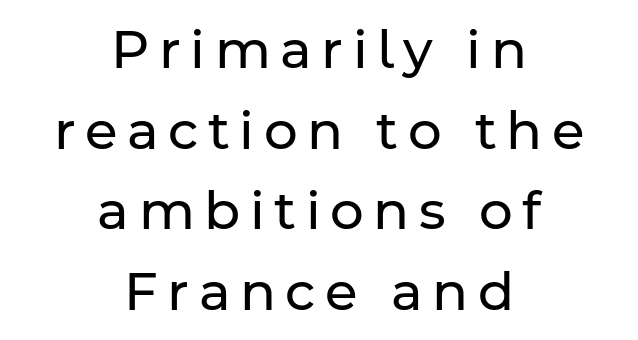
The image shows 53 px regular-weight sans-serif type, upright; set centered, normal line spacing (1.52x), not underlined; low stroke contrast and a medium x-height.
